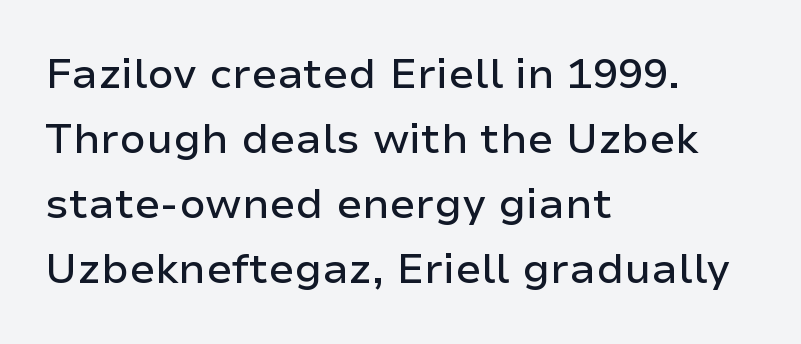
What stands out about the letter spacing? Nothing — it is the standard amount. Compared with typical paragraphs, the rows here are spaced about the same. A roman cut, with each character standing at attention. Look at the bottom of the vertical strokes: they stop flat, with no serifs.
